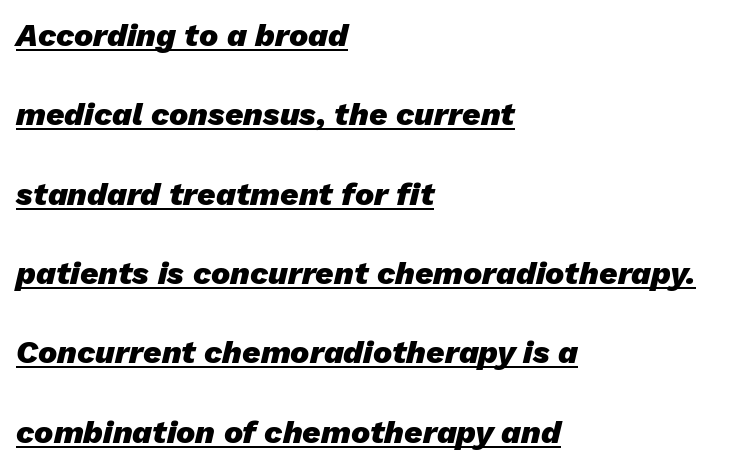
The image shows 32 px heavy type, italic (leaning right); set left-aligned, loose line spacing (2.48x), normal letter spacing, underlined; low stroke contrast and a medium x-height.
